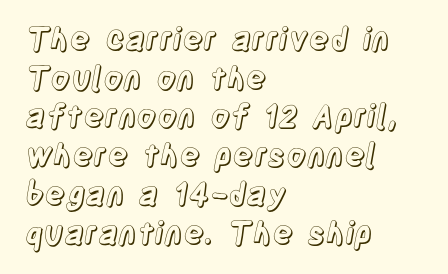
Check under the words: just untouched page. The letterforms sit shoulder to shoulder at normal distance. Note the varied advance widths — an 'i' is clearly narrower than an 'm'.
